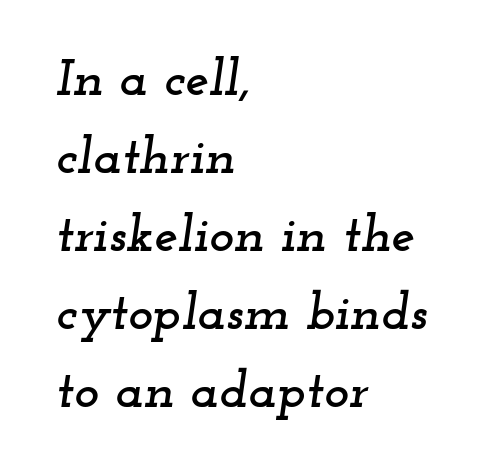
{"serif": "yes", "italic": "yes", "lean": "right", "slant_degrees": 12, "width": "wide", "stroke_contrast": "low", "x_height": "small", "monospaced": "no", "underline": "no", "align": "left", "line_spacing": "normal", "line_spacing_ratio": 1.47, "letter_spacing": "normal", "letter_spacing_em": 0.0, "glyph_px": 53}
